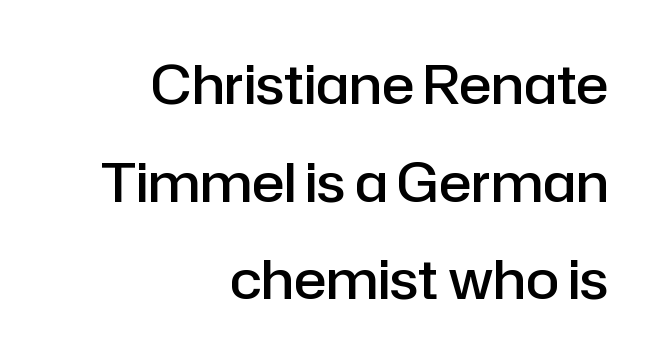
Alignment: flush right. The zone under the glyphs is completely vacant. Characters remain perfectly vertical along every line. The rendering keeps characters at their native spacing. Here the designer chose a conventional face with non-uniform glyph widths. Heft: intermediate — a semibold.
